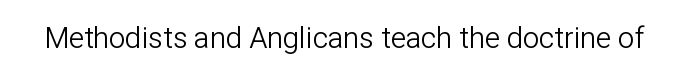
The image shows 29 px light sans-serif type, upright; set normal letter spacing, not underlined; low stroke contrast and a medium x-height.
